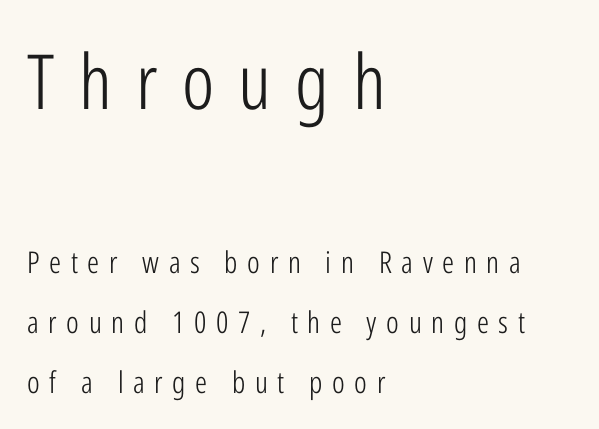
Q: Is the text bold? A: No.
Q: Is the text italic (slanted)? A: No, it is upright.
Q: Is the typeface a serif or a sans-serif typeface? A: Sans-serif.
Q: Is the text underlined? A: No.
Q: How is the paragraph aligned? A: Left-aligned.
Q: Is the spacing between letters normal or unusually wide? A: Unusually wide.
Q: Is the spacing between lines tight, normal or loose? A: Loose.
Q: Which block of text is set in a larger size, the first (top) or the second (bottom)? A: The first (top) one.
Q: Width (condensed, normal, or wide)? A: Condensed.
Q: Stroke contrast? A: Low.
Q: x-height? A: Medium.
Q: Monospaced? A: No.
